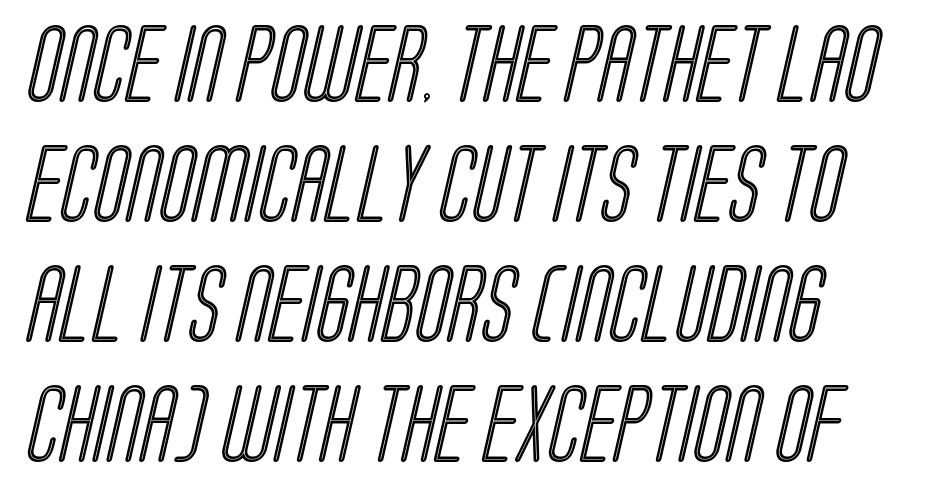
Compared with typical body copy, the letter spacing here is the same. Leftover space on each line is placed entirely after the last word. Descender tails drop into unmarked territory. The passage shown stacks its lines at a standard gap. The face used here is proportionally spaced, like ordinary book or web type.
